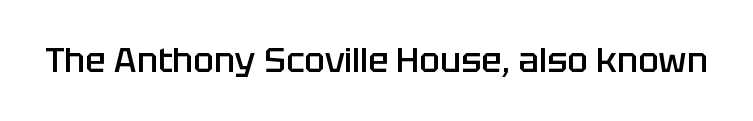
Q: Is the text bold? A: Semi-bold.
Q: Is the text italic (slanted)? A: No, it is upright.
Q: Is the typeface a serif or a sans-serif typeface? A: Sans-serif.
Q: Is the text underlined? A: No.
Q: Is the spacing between letters normal or unusually wide? A: Normal.
Q: Width (condensed, normal, or wide)? A: Normal.
Q: Stroke contrast? A: Low.
Q: x-height? A: Large.
Q: Monospaced? A: No.
